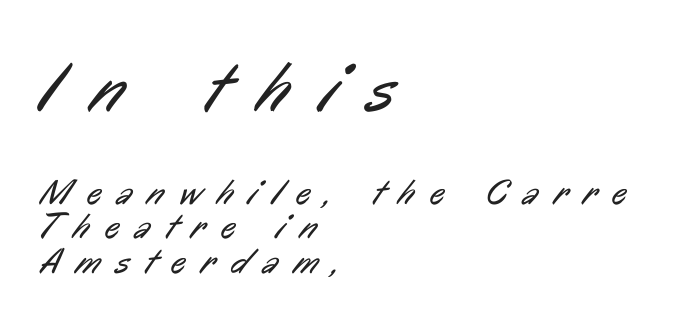
{"serif": "no", "bold": "no", "weight": "regular", "width": "condensed", "stroke_contrast": "low", "x_height": "medium", "monospaced": "no", "underline": "no", "align": "left", "line_spacing": "tight", "line_spacing_ratio": 0.96, "letter_spacing": "wide", "letter_spacing_em": 0.44, "larger_block": "first", "size_ratio": 2.0, "glyph_px": 72}
